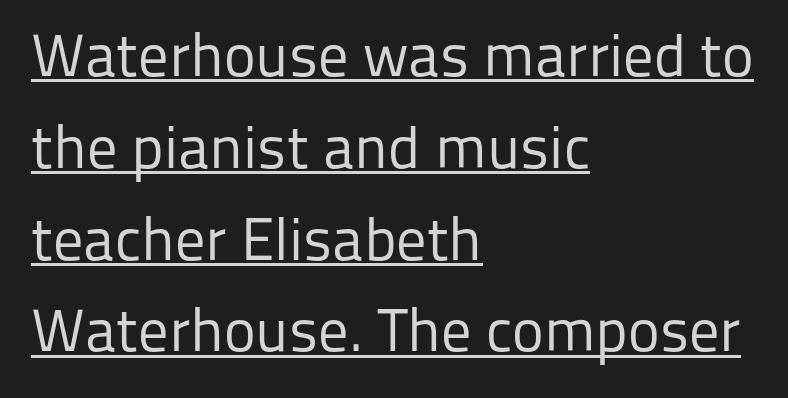
Q: Is the text bold? A: No.
Q: Is the text italic (slanted)? A: No, it is upright.
Q: Is the typeface a serif or a sans-serif typeface? A: Sans-serif.
Q: Is the text underlined? A: Yes.
Q: How is the paragraph aligned? A: Left-aligned.
Q: Is the spacing between letters normal or unusually wide? A: Normal.
Q: Is the spacing between lines tight, normal or loose? A: Normal.
Q: Width (condensed, normal, or wide)? A: Normal.
Q: Stroke contrast? A: Low.
Q: x-height? A: Medium.
Q: Monospaced? A: No.
